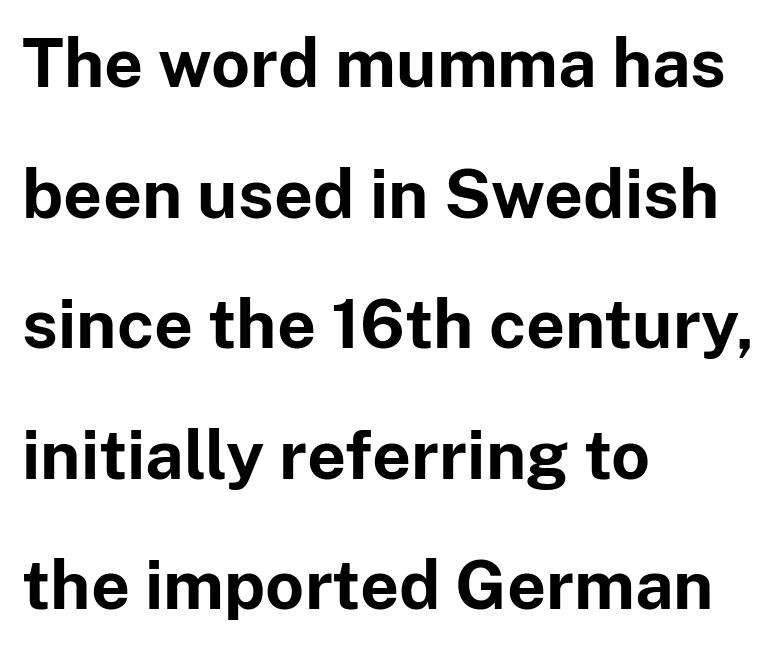
{"serif": "no", "italic": "no", "bold": "yes", "weight": "bold", "width": "normal", "stroke_contrast": "low", "x_height": "medium", "monospaced": "no", "underline": "no", "align": "left", "line_spacing": "loose", "line_spacing_ratio": 1.92, "letter_spacing": "normal", "letter_spacing_em": 0.0, "glyph_px": 68}
